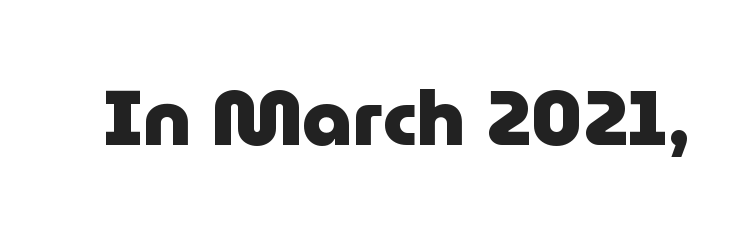
{"serif": "no", "italic": "no", "bold": "yes", "weight": "heavy", "width": "normal", "stroke_contrast": "low", "x_height": "medium", "monospaced": "no", "underline": "no", "letter_spacing": "normal", "letter_spacing_em": 0.0, "glyph_px": 78}
